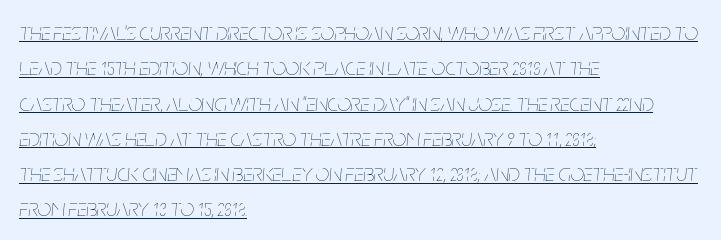
Nothing unusual about the tracking: characters are spaced as the font intends. Quick note: italic. In CSS terms this would be text-align: left. Horizontal bands of white between lines are of average thickness.
